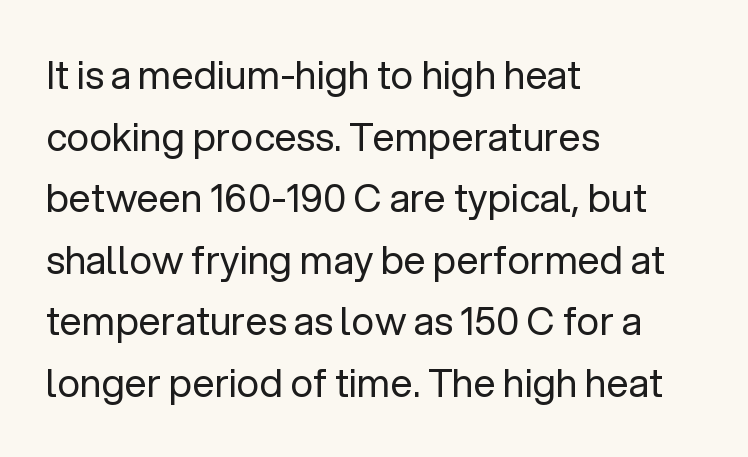
{"serif": "no", "italic": "no", "bold": "no", "weight": "regular", "width": "normal", "stroke_contrast": "low", "x_height": "medium", "monospaced": "no", "underline": "no", "align": "left", "line_spacing": "normal", "line_spacing_ratio": 1.58, "letter_spacing": "normal", "letter_spacing_em": 0.0, "glyph_px": 39}
